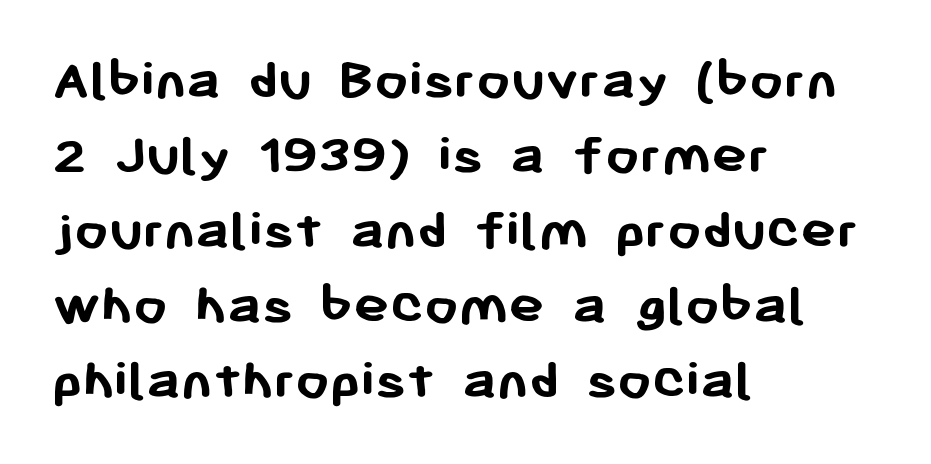
You'd pick this weight for a headline — it's a proper bold. Every row of glyphs begins at an identical x-position on the left. Examine the stroke ends and you'll find no serifs. Underline: absent. How would I describe the line gaps? Plain and ordinary. Default kerning and tracking; the words read as compact shapes.
